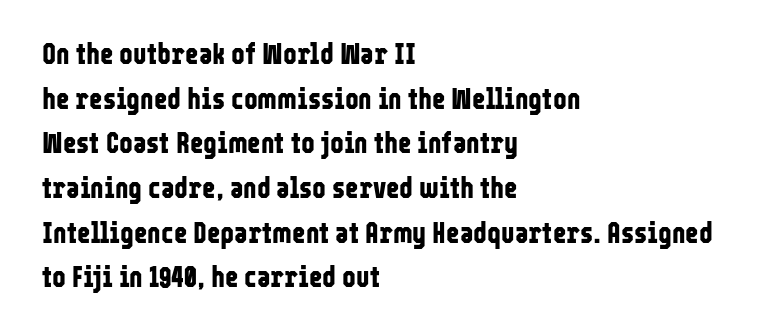
The image shows 29 px bold, condensed sans-serif type, upright; set left-aligned, normal line spacing (1.54x), normal letter spacing, not underlined; low stroke contrast and a medium x-height.
